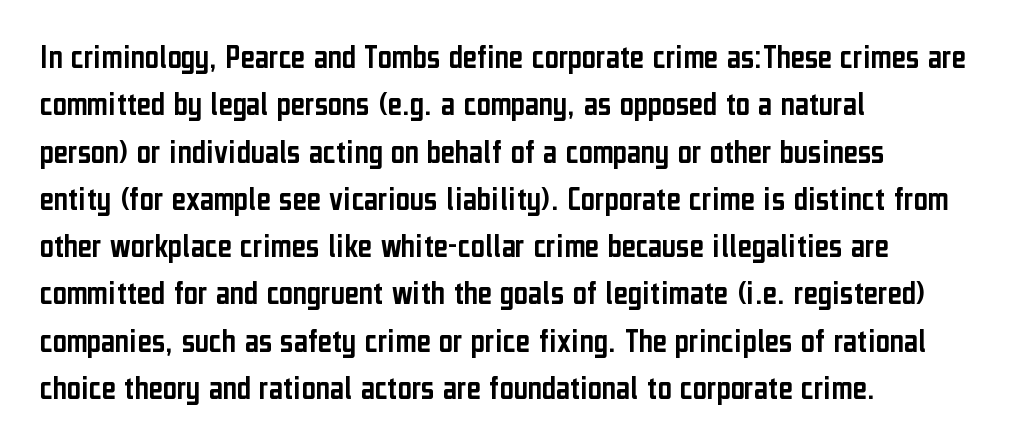
{"serif": "no", "italic": "no", "width": "condensed", "stroke_contrast": "low", "x_height": "medium", "monospaced": "no", "underline": "no", "align": "left", "line_spacing": "normal", "line_spacing_ratio": 1.39, "letter_spacing": "normal", "letter_spacing_em": 0.0, "glyph_px": 34}
